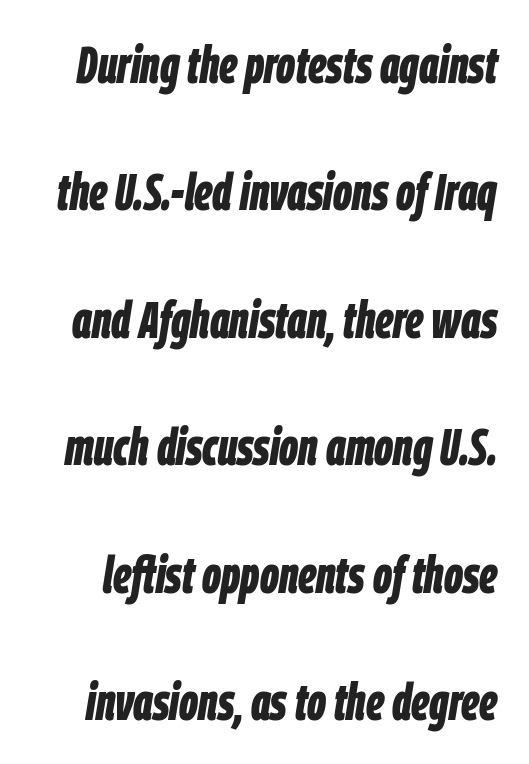
{"italic": "yes", "lean": "right", "slant_degrees": 9, "bold": "yes", "weight": "bold", "width": "condensed", "stroke_contrast": "low", "x_height": "large", "monospaced": "no", "underline": "no", "line_spacing": "loose", "line_spacing_ratio": 2.45, "letter_spacing": "normal", "letter_spacing_em": 0.0, "glyph_px": 52}
